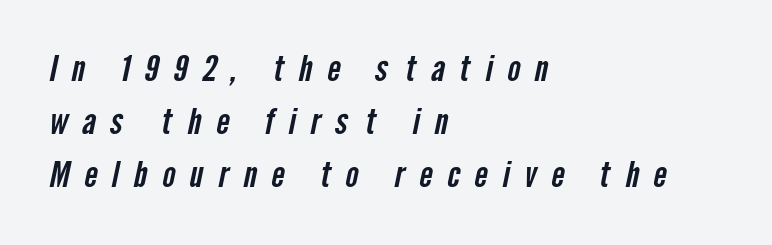
{"serif": "no", "width": "condensed", "stroke_contrast": "low", "x_height": "medium", "monospaced": "no", "underline": "no", "align": "left", "line_spacing": "normal", "line_spacing_ratio": 1.52, "letter_spacing": "wide", "letter_spacing_em": 0.42, "glyph_px": 35}
